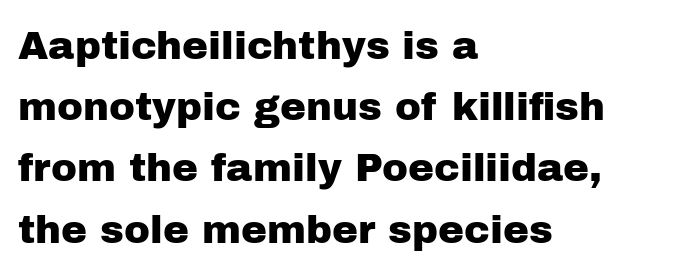
The image shows 39 px sans-serif type, upright; set left-aligned, normal line spacing (1.57x), normal letter spacing, not underlined; low stroke contrast and a medium x-height.
